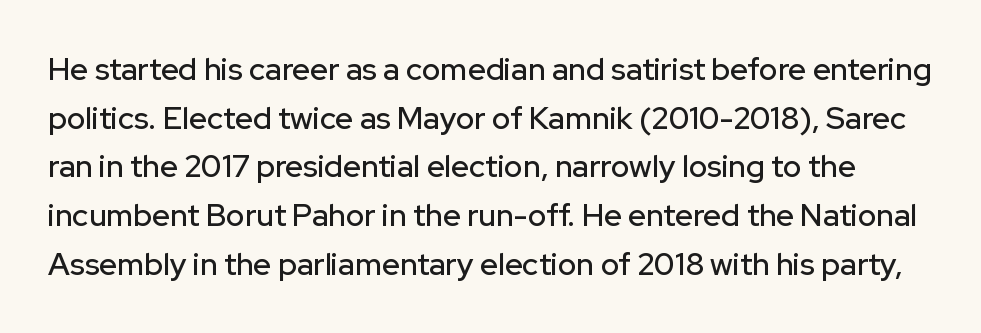
{"serif": "no", "italic": "no", "width": "normal", "stroke_contrast": "low", "x_height": "medium", "monospaced": "no", "underline": "no", "line_spacing": "normal", "line_spacing_ratio": 1.57, "letter_spacing": "normal", "letter_spacing_em": 0.0, "glyph_px": 31}
